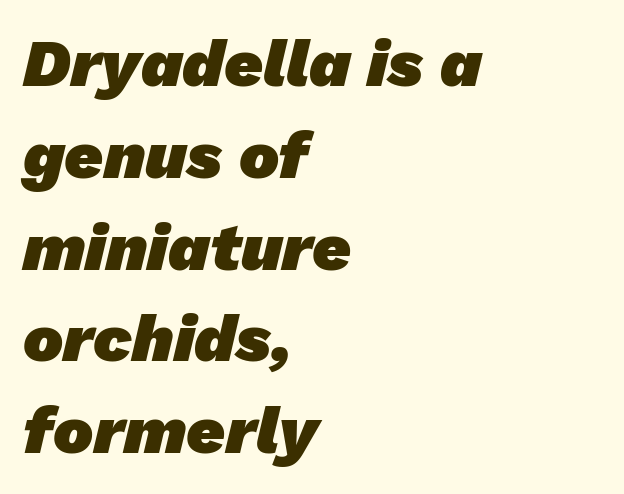
Q: Is the text bold? A: Yes.
Q: Is the typeface a serif or a sans-serif typeface? A: Sans-serif.
Q: Is the text underlined? A: No.
Q: How is the paragraph aligned? A: Left-aligned.
Q: Is the spacing between letters normal or unusually wide? A: Normal.
Q: Is the spacing between lines tight, normal or loose? A: Normal.
Q: Width (condensed, normal, or wide)? A: Normal.
Q: Stroke contrast? A: Low.
Q: x-height? A: Medium.
Q: Monospaced? A: No.
